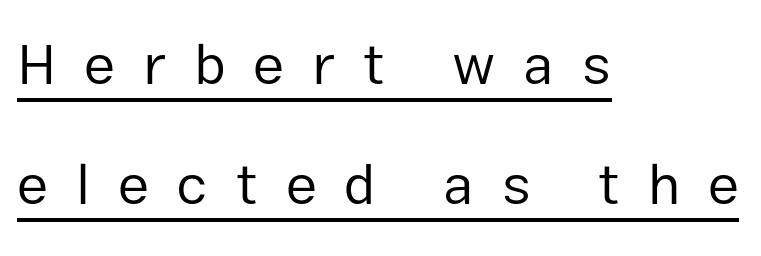
The image shows 57 px regular-weight sans-serif type, upright; set left-aligned, loose line spacing (2.11x), unusually wide letter spacing (+0.49 em), underlined; low stroke contrast and a medium x-height.
